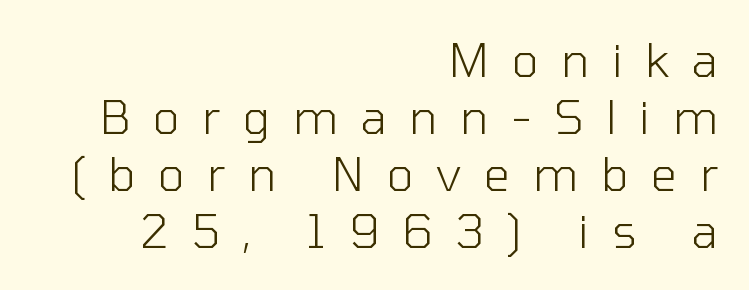
The image shows 46 px light sans-serif type, upright; set right-aligned, line spacing 1.24x, unusually wide letter spacing (+0.49 em), not underlined; low stroke contrast and a medium x-height.
